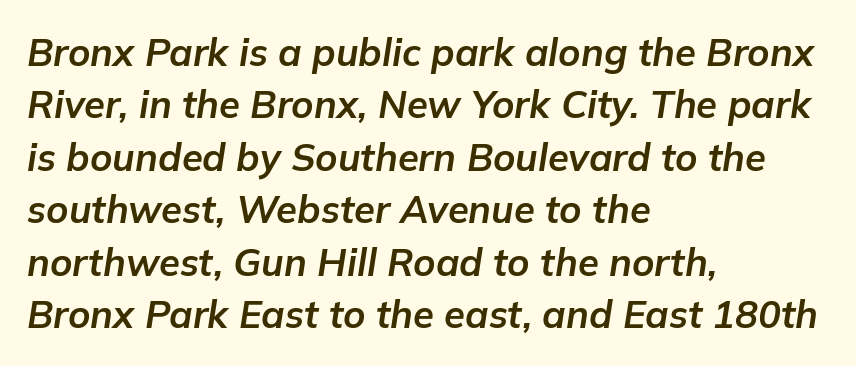
Standard letterfit; no display-style spreading of the glyphs. The compositor pushed each line to the left boundary. The passage shown is typed in a proportional face where columns would drift. Lines of text with bare space underneath. Honestly, the row spacing looks completely unremarkable. Thick stems and heavy bowls — unmistakably bold.
